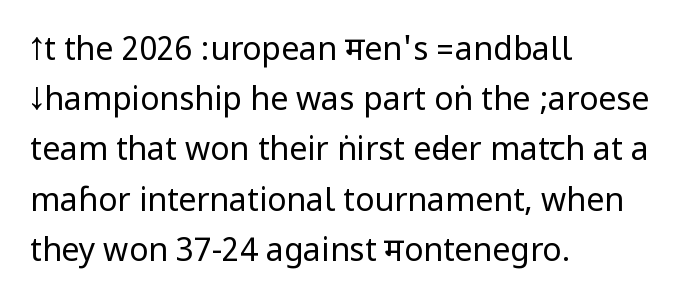
The image shows 32 px regular-weight, condensed sans-serif type, upright; set left-aligned, normal line spacing (1.57x), normal letter spacing, not underlined; low stroke contrast.
